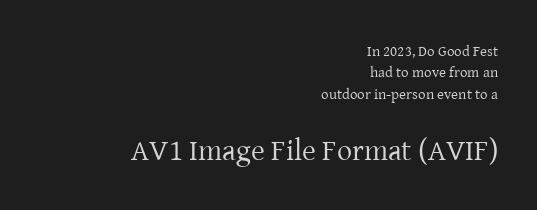
Q: Is the text bold? A: No.
Q: Is the text italic (slanted)? A: No, it is upright.
Q: Is the typeface a serif or a sans-serif typeface? A: Serif.
Q: Is the text underlined? A: No.
Q: How is the paragraph aligned? A: Right-aligned.
Q: Is the spacing between letters normal or unusually wide? A: Normal.
Q: Is the spacing between lines tight, normal or loose? A: Normal.
Q: Which block of text is set in a larger size, the first (top) or the second (bottom)? A: The second (bottom) one.
Q: Width (condensed, normal, or wide)? A: Normal.
Q: Stroke contrast? A: Low.
Q: x-height? A: Medium.
Q: Monospaced? A: No.
